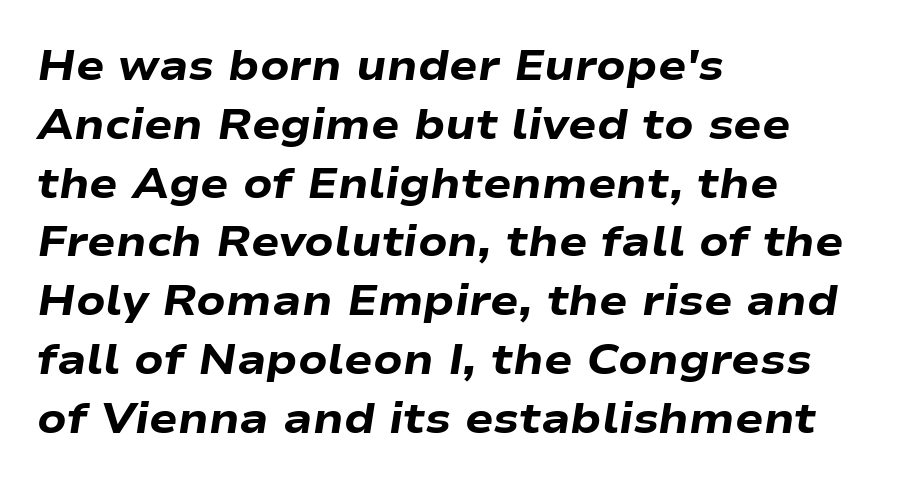
The image shows 42 px heavy, wide type, italic (leaning right); set left-aligned, normal line spacing (1.4x), normal letter spacing, not underlined; low stroke contrast and a medium x-height.
